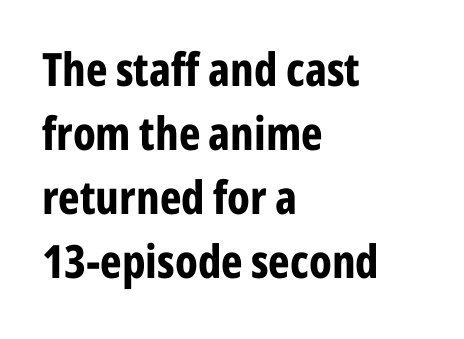
Typesetter's note: full bold, strokes at maximum text heaviness. The leading is moderate, giving the passage an even texture. Bare-footed words on every line. The rendering shows plain stroke endings on the letterforms — a sans-serif design.
